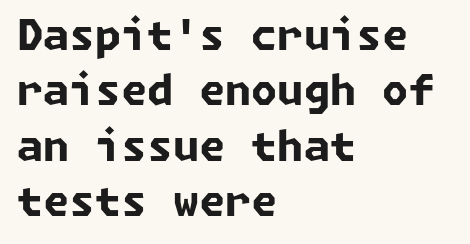
The typesetter chose a ragged-right arrangement here. Strong, thick strokes mark this as bold type. In terms of letterform style, serifs are entirely absent. Normally led — the rows are evenly, conventionally spaced. Descender tails drop into unmarked territory. Tracking value appears to be zero — textbook default spacing.
